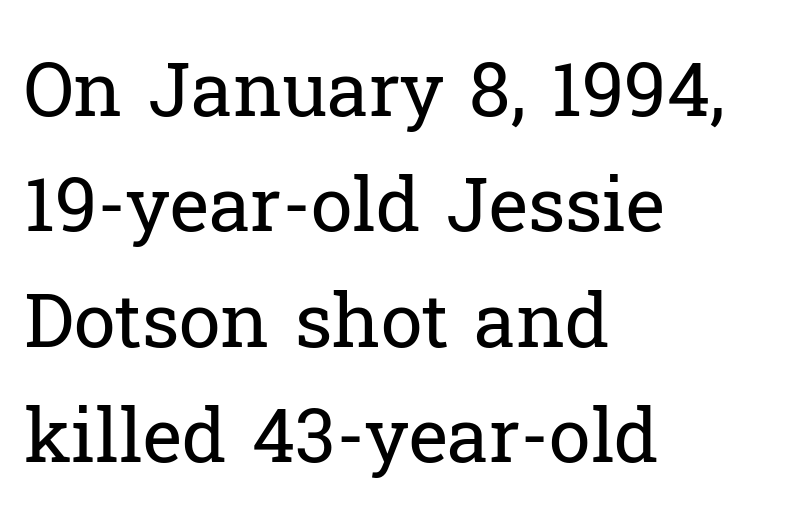
{"serif": "yes", "italic": "no", "bold": "no", "weight": "regular", "width": "normal", "stroke_contrast": "low", "x_height": "medium", "monospaced": "no", "underline": "no", "align": "left", "line_spacing": "normal", "line_spacing_ratio": 1.54, "letter_spacing": "normal", "letter_spacing_em": 0.0, "glyph_px": 75}
